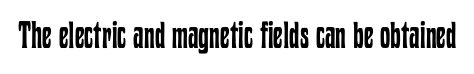
{"italic": "no", "bold": "no", "weight": "regular", "width": "condensed", "stroke_contrast": "low", "x_height": "medium", "monospaced": "no", "underline": "no", "letter_spacing": "normal", "letter_spacing_em": 0.0, "glyph_px": 37}
